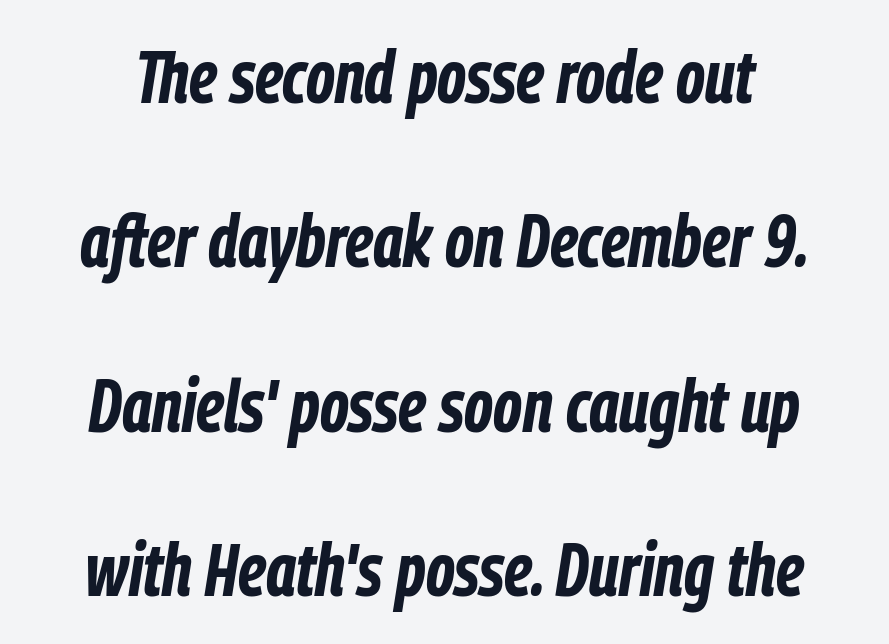
The image shows 74 px bold, condensed type, italic (leaning right); set loose line spacing (2.22x), normal letter spacing, not underlined; low stroke contrast and a medium x-height.
